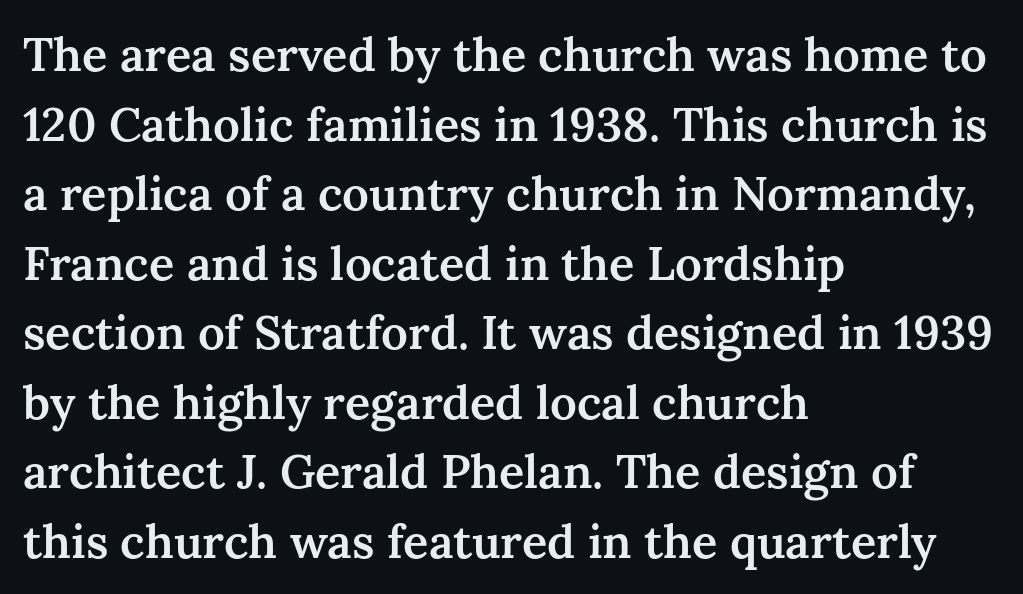
The image shows 47 px semibold serif type, upright; set left-aligned, normal line spacing (1.48x), normal letter spacing, not underlined; medium stroke contrast and a medium x-height.
